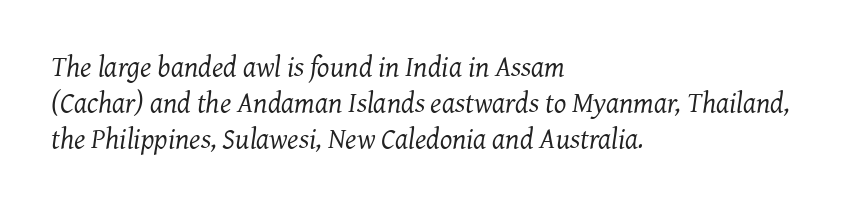
{"serif": "yes", "italic": "yes", "lean": "right", "slant_degrees": 7, "bold": "no", "weight": "regular", "width": "normal", "stroke_contrast": "medium", "x_height": "medium", "monospaced": "no", "underline": "no", "align": "left", "line_spacing_ratio": 1.24, "letter_spacing": "normal", "letter_spacing_em": 0.0, "glyph_px": 29}
